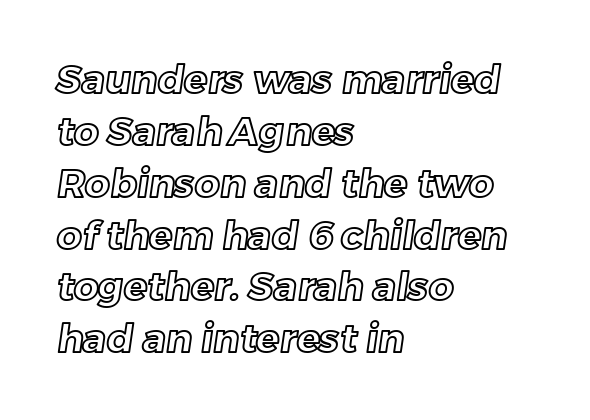
Q: Is the text underlined? A: No.
Q: How is the paragraph aligned? A: Left-aligned.
Q: Is the spacing between letters normal or unusually wide? A: Normal.
Q: Is the spacing between lines tight, normal or loose? A: Normal.
Q: Width (condensed, normal, or wide)? A: Normal.
Q: x-height? A: Medium.
Q: Monospaced? A: No.
